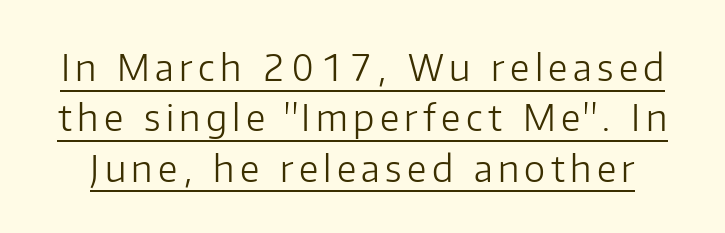
A sans-serif font was chosen for this passage. Do the characters align in a grid? No, the font is proportional. Regarding leading, the lines here are spaced in the standard way. Each line of the rendering has a horizontal stroke beneath the glyphs. The lettering stays uniformly vertical, giving the passage a roman look. Weight: in the light-to-regular range.
